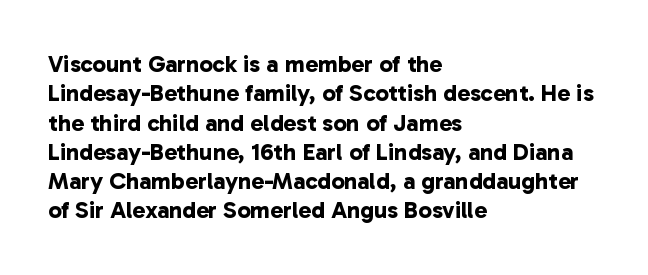
Left-aligned paragraph, ragged on the right. This is heavy type, rendered in bold. Letter spacing: default. The strip under each line holds only bare page.
